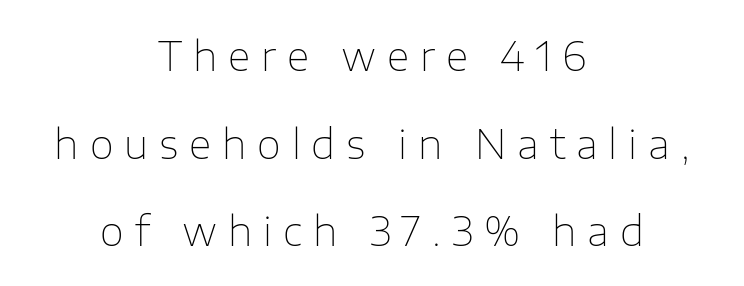
{"serif": "no", "italic": "no", "bold": "no", "weight": "thin", "width": "normal", "stroke_contrast": "low", "x_height": "medium", "monospaced": "no", "underline": "no", "align": "center", "line_spacing": "loose", "line_spacing_ratio": 2.25, "letter_spacing": "wide", "letter_spacing_em": 0.28, "glyph_px": 39}
